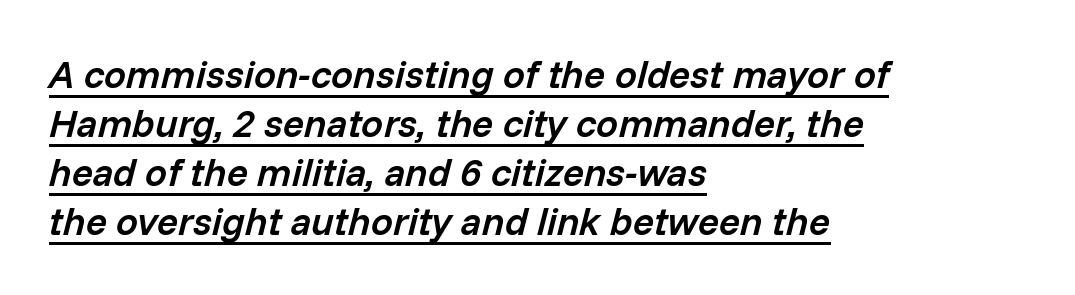
The image shows 39 px semibold type, italic (leaning right); set left-aligned, normal line spacing (1.26x), normal letter spacing, underlined; low stroke contrast and a medium x-height.
